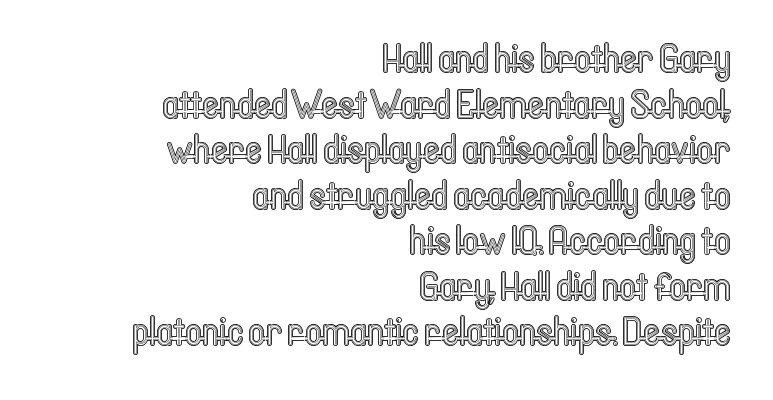
Character widths vary here, with narrow letters taking less room than wide ones. Check under the words: just untouched page. These lines were composed using upright roman letters. Rows of type sit shoulder to shoulder in the vertical direction.
